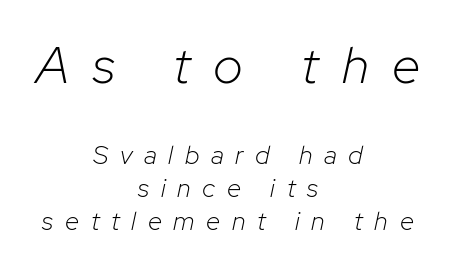
{"italic": "yes", "lean": "right", "slant_degrees": 12, "bold": "no", "weight": "light", "width": "normal", "stroke_contrast": "low", "x_height": "medium", "monospaced": "no", "underline": "no", "align": "center", "line_spacing": "normal", "line_spacing_ratio": 1.26, "letter_spacing": "wide", "letter_spacing_em": 0.45, "larger_block": "first", "size_ratio": 2.0, "glyph_px": 52}
